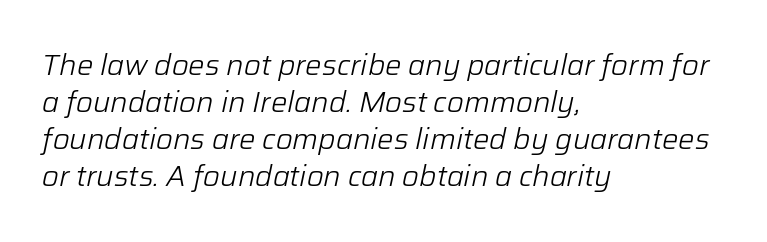
The image shows 29 px light type, italic (leaning right); set left-aligned, normal line spacing (1.28x), normal letter spacing, not underlined; low stroke contrast and a medium x-height.
